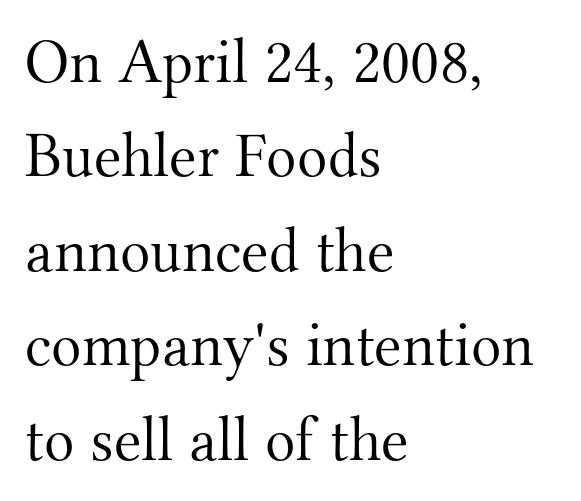
The image shows 63 px light serif type, upright; set left-aligned, normal line spacing (1.5x), normal letter spacing, not underlined; medium stroke contrast and a small x-height.
